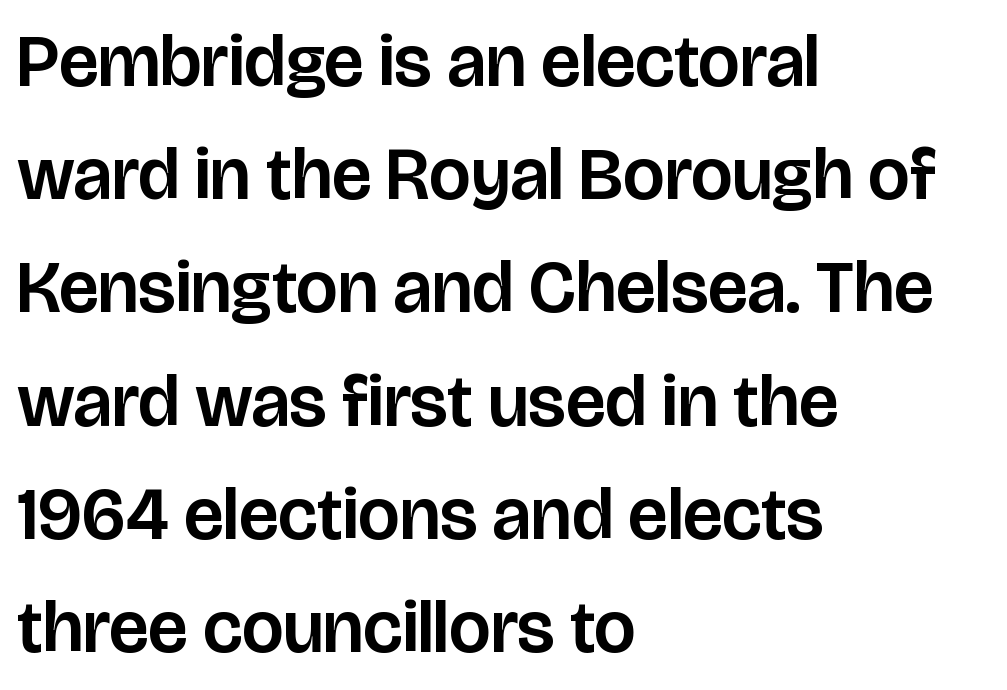
Line spacing here is normal. The setting favours the left margin, as ordinary paragraphs usually do. The lettering stays uniformly vertical, giving the passage a roman look. How are the letters spaced? Ordinarily, with no added tracking. Classification — sans serif. Decoration check: the copy has no underline.
